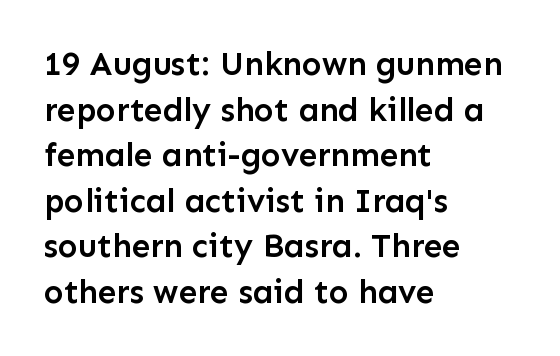
Every row of glyphs begins at an identical x-position on the left. In terms of leading, this rendering sits right in the middle. This sample uses an upright cut, with every glyph sitting square on the baseline. These words are printed semibold, heavier than regular yet not bold. Is this a fixed-width face? No — the glyphs have proportional, varying widths.
